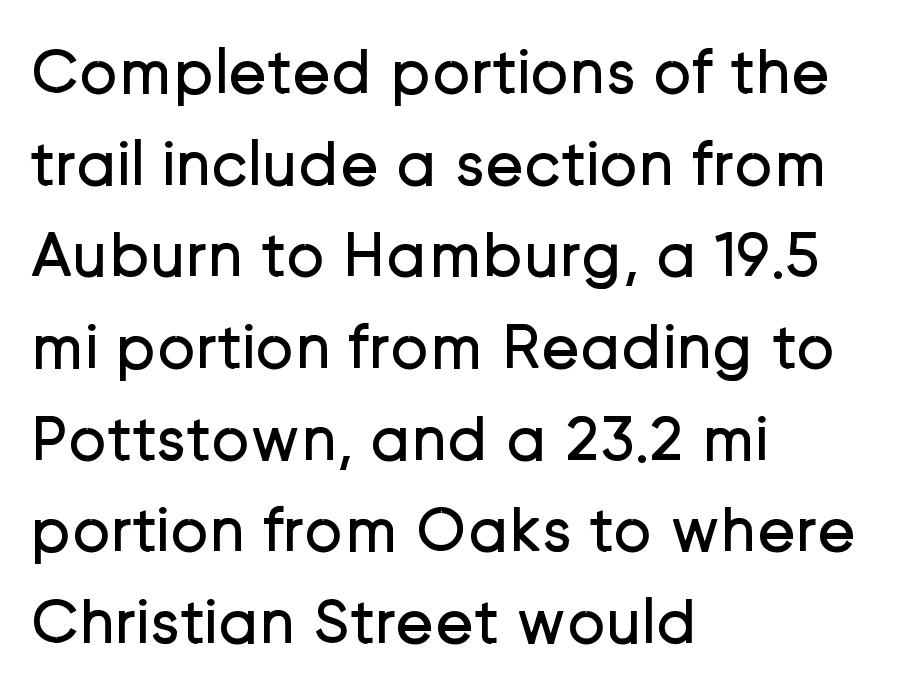
Q: Is the text bold? A: No.
Q: Is the text italic (slanted)? A: No, it is upright.
Q: Is the typeface a serif or a sans-serif typeface? A: Sans-serif.
Q: Is the text underlined? A: No.
Q: How is the paragraph aligned? A: Left-aligned.
Q: Is the spacing between letters normal or unusually wide? A: Normal.
Q: Is the spacing between lines tight, normal or loose? A: Normal.
Q: Width (condensed, normal, or wide)? A: Normal.
Q: Stroke contrast? A: Low.
Q: x-height? A: Medium.
Q: Monospaced? A: No.
